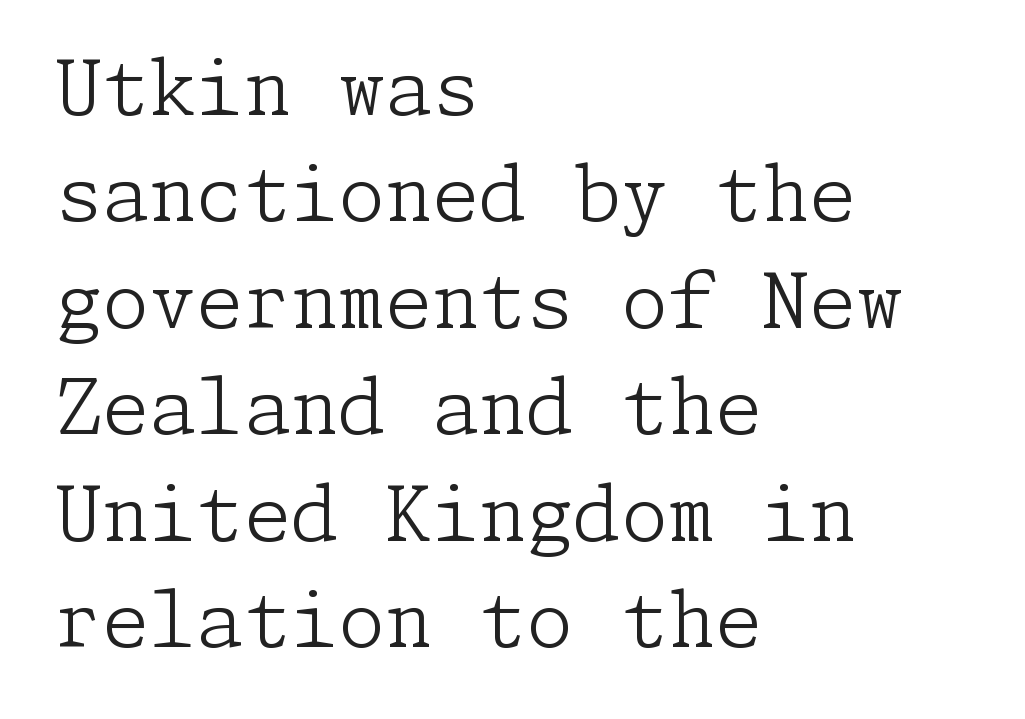
{"serif": "yes", "italic": "no", "bold": "no", "weight": "light", "width": "normal", "stroke_contrast": "low", "x_height": "medium", "underline": "no", "align": "left", "line_spacing": "normal", "line_spacing_ratio": 1.4, "letter_spacing": "normal", "letter_spacing_em": 0.0, "glyph_px": 76}
